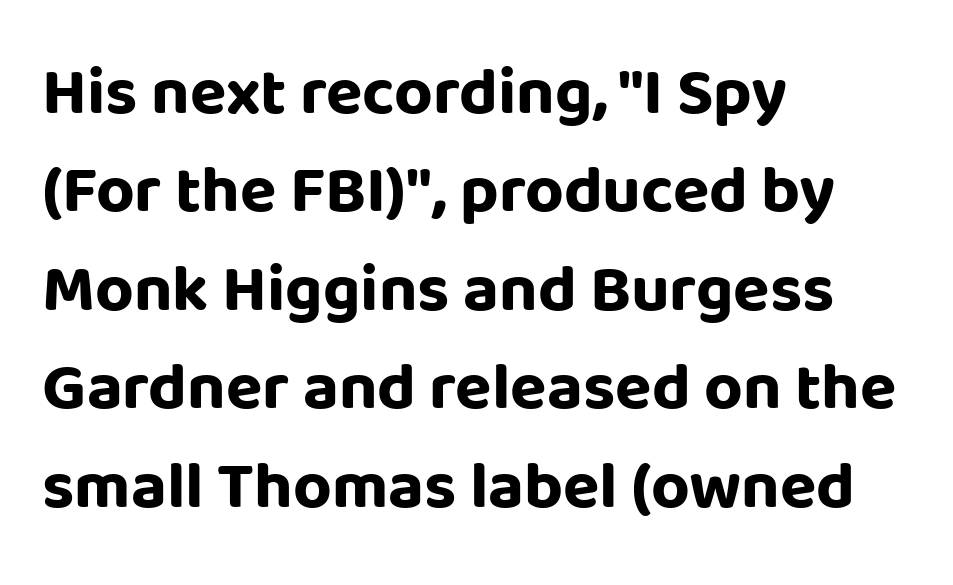
Q: Is the text bold? A: Yes.
Q: Is the text italic (slanted)? A: No, it is upright.
Q: Is the typeface a serif or a sans-serif typeface? A: Sans-serif.
Q: Is the text underlined? A: No.
Q: How is the paragraph aligned? A: Left-aligned.
Q: Is the spacing between letters normal or unusually wide? A: Normal.
Q: Is the spacing between lines tight, normal or loose? A: Normal.
Q: Width (condensed, normal, or wide)? A: Normal.
Q: Stroke contrast? A: Low.
Q: x-height? A: Large.
Q: Monospaced? A: No.
